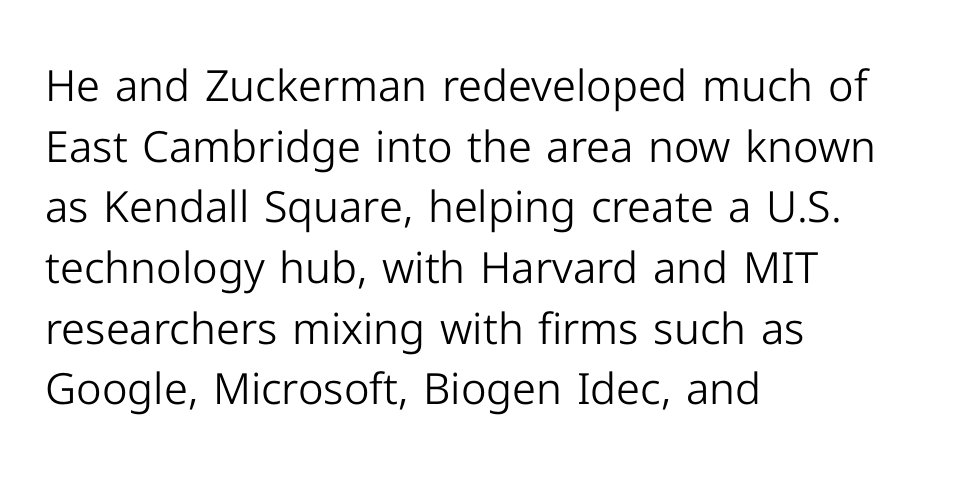
The image shows 43 px light sans-serif type, upright; set left-aligned, normal line spacing (1.41x), normal letter spacing, not underlined; low stroke contrast and a medium x-height.
